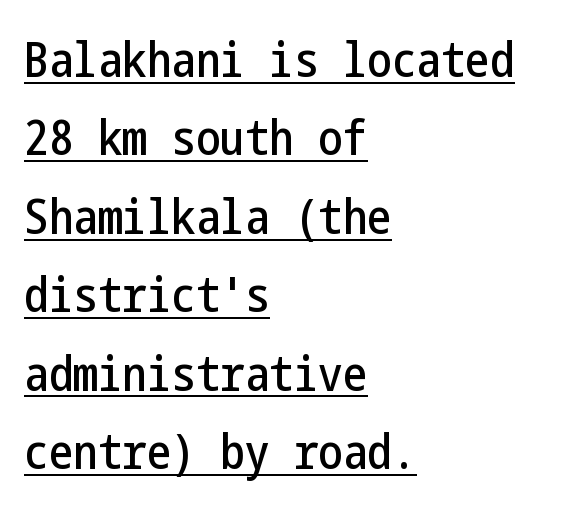
Q: Is the text italic (slanted)? A: No, it is upright.
Q: Is the typeface a serif or a sans-serif typeface? A: Sans-serif.
Q: Is the text underlined? A: Yes.
Q: How is the paragraph aligned? A: Left-aligned.
Q: Is the spacing between letters normal or unusually wide? A: Normal.
Q: Is the spacing between lines tight, normal or loose? A: Normal.
Q: Width (condensed, normal, or wide)? A: Condensed.
Q: Stroke contrast? A: Low.
Q: x-height? A: Medium.
